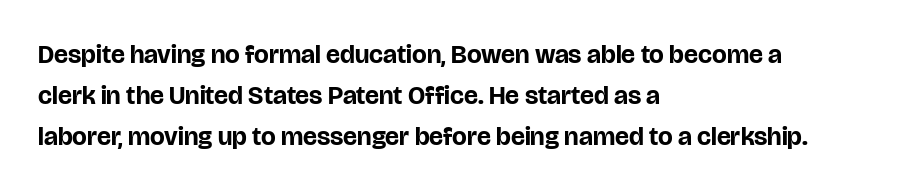
Standard letterfit; no display-style spreading of the glyphs. Compared with typical paragraphs, the rows here are spaced about the same. A bare baseline throughout the passage. Every stem runs plumb, perpendicular to the baseline. The typesetter chose a ragged-right arrangement here. The font is running at its bold setting.
